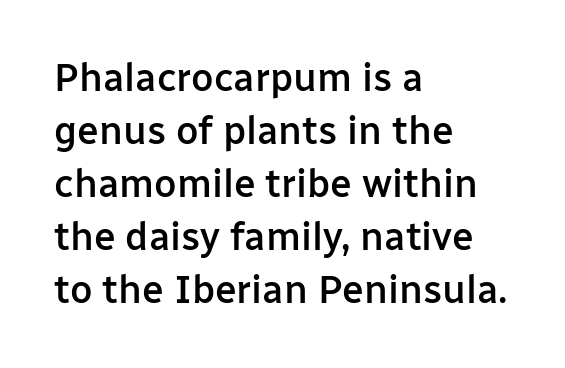
{"serif": "no", "italic": "no", "bold": "semi", "weight": "semibold", "width": "normal", "stroke_contrast": "low", "x_height": "medium", "monospaced": "no", "underline": "no", "align": "left", "line_spacing": "normal", "line_spacing_ratio": 1.36, "letter_spacing": "normal", "letter_spacing_em": 0.0, "glyph_px": 39}
